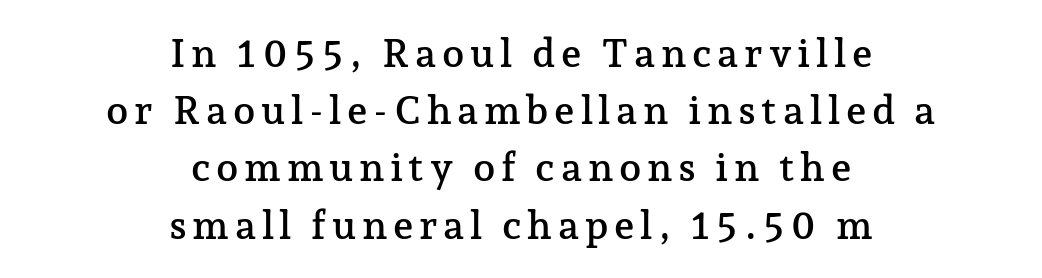
The image shows 40 px serif type, upright; set centered, normal line spacing (1.43x), not underlined; low stroke contrast and a medium x-height.
